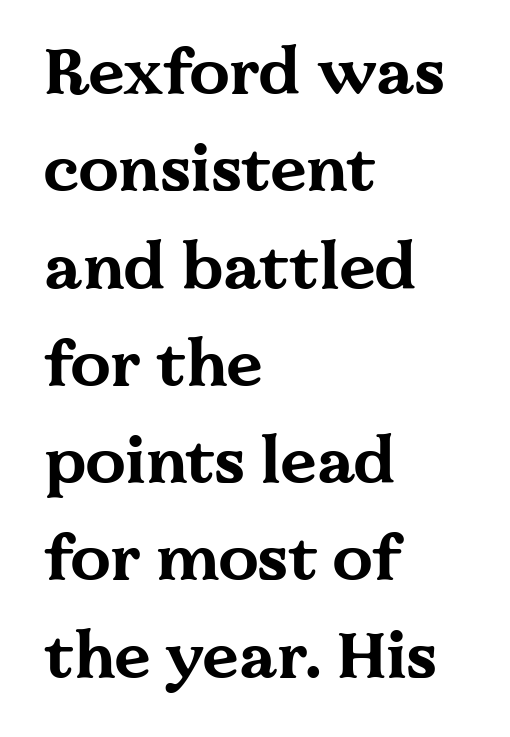
The image shows 64 px bold, wide serif type, upright; set left-aligned, normal line spacing (1.52x), normal letter spacing, not underlined; medium stroke contrast and a medium x-height.
